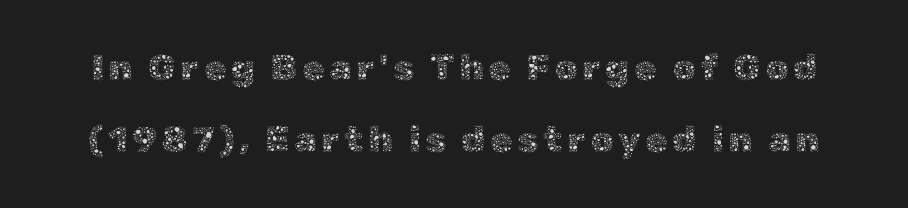
The image shows 37 px thin type, upright; set loose line spacing (1.95x), not underlined; a medium x-height.
